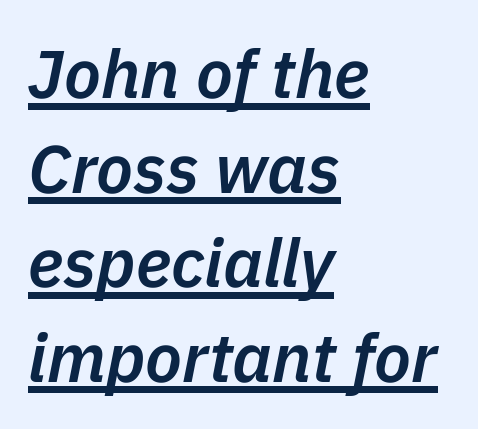
The image shows 68 px semibold type, italic (leaning right); set left-aligned, normal line spacing (1.39x), normal letter spacing, underlined; low stroke contrast and a medium x-height.
